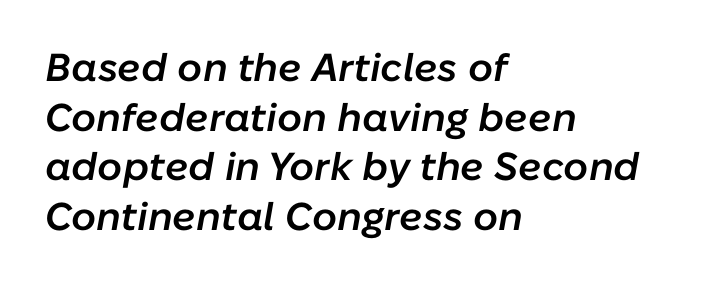
The image shows 39 px semibold type, italic (leaning right); set left-aligned, normal line spacing (1.27x), normal letter spacing, not underlined; low stroke contrast and a medium x-height.
